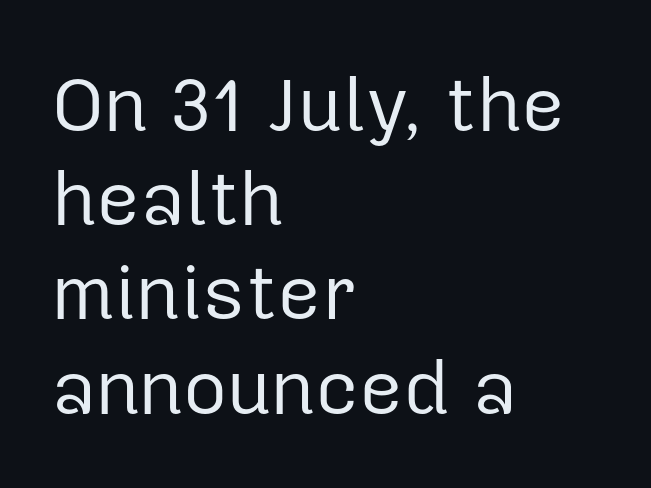
Q: Is the text bold? A: No.
Q: Is the text italic (slanted)? A: No, it is upright.
Q: Is the typeface a serif or a sans-serif typeface? A: Sans-serif.
Q: Is the text underlined? A: No.
Q: How is the paragraph aligned? A: Left-aligned.
Q: Is the spacing between letters normal or unusually wide? A: Normal.
Q: Width (condensed, normal, or wide)? A: Normal.
Q: Stroke contrast? A: Low.
Q: x-height? A: Medium.
Q: Monospaced? A: No.
